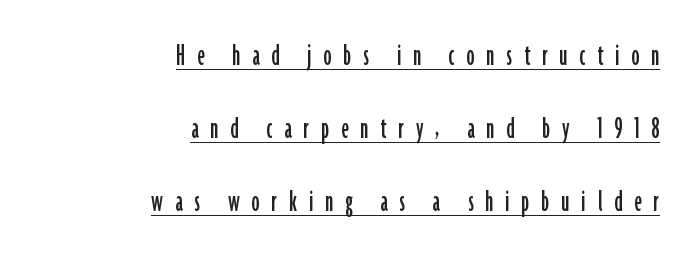
{"serif": "no", "italic": "no", "width": "condensed", "stroke_contrast": "low", "x_height": "medium", "monospaced": "no", "underline": "yes", "align": "right", "line_spacing": "loose", "line_spacing_ratio": 2.28, "letter_spacing": "wide", "letter_spacing_em": 0.37, "glyph_px": 32}
